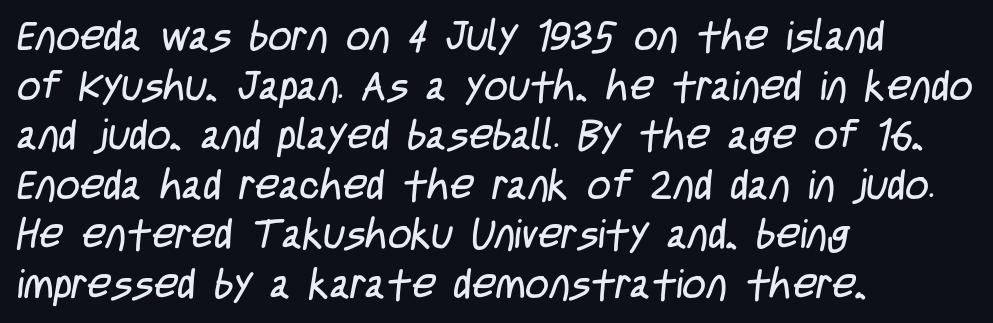
Is this a fixed-width face? No — the glyphs have proportional, varying widths. The weight would be labelled regular, book, light, or lighter still. The line texture is even and compact thanks to regular tracking. Serifs: no, the terminals of the letterforms are clean. Check the space under the baseline: it is left empty.
